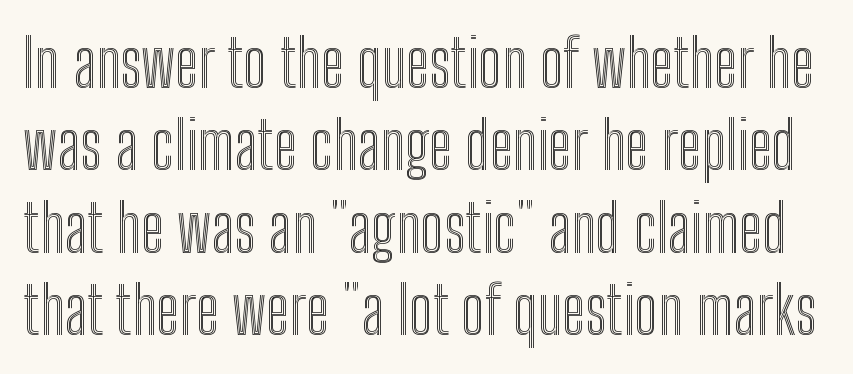
{"italic": "no", "width": "condensed", "x_height": "medium", "monospaced": "no", "underline": "no", "line_spacing": "normal", "line_spacing_ratio": 1.25, "letter_spacing": "normal", "letter_spacing_em": 0.0, "glyph_px": 66}
